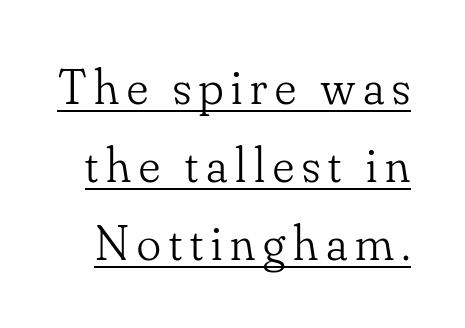
The type family on display is of the serif kind. The line-height multiplier appears to be the usual default. Check the space under the baseline: a stroke is drawn there. Character widths vary here, with narrow letters taking less room than wide ones. No italicization has been applied; the sample stays upright. The face looks like a standard text weight, possibly lighter.
